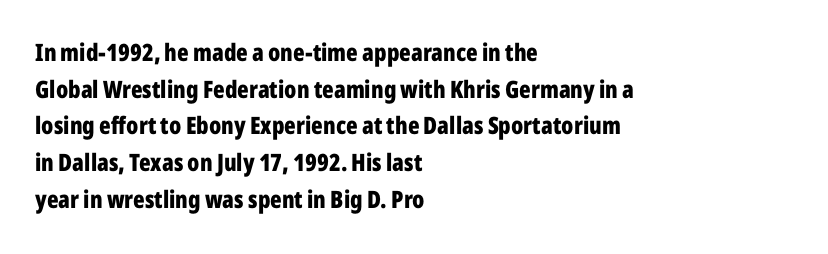
The image shows 24 px bold type, upright; set left-aligned, normal line spacing (1.53x), normal letter spacing, not underlined.
